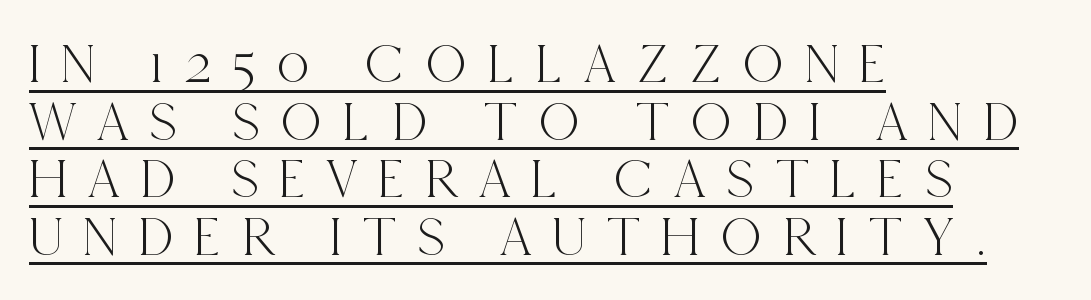
{"serif": "yes", "italic": "no", "width": "condensed", "x_height": "large", "monospaced": "no", "underline": "yes", "align": "left", "line_spacing": "tight", "line_spacing_ratio": 1.01, "letter_spacing": "wide", "letter_spacing_em": 0.36, "glyph_px": 57}
